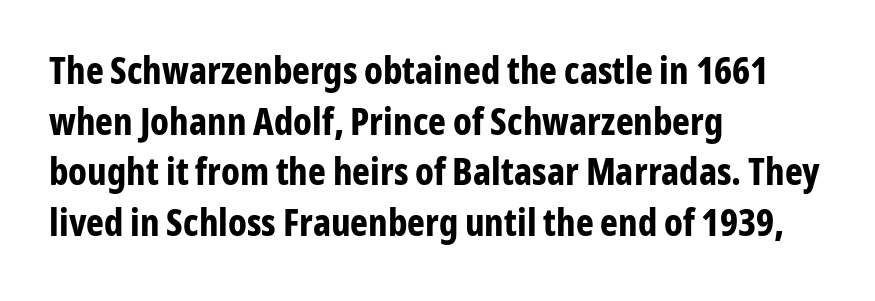
Bare-footed words on every line. Words appear dense and cohesive because spacing is normal. Each letter keeps its own natural width here, so spacing adapts to shape. The line-height multiplier appears to be the usual default. Horizontally, the lines are justified to the leading edge only. These lines carry a lot of weight — the face is fully bold.
